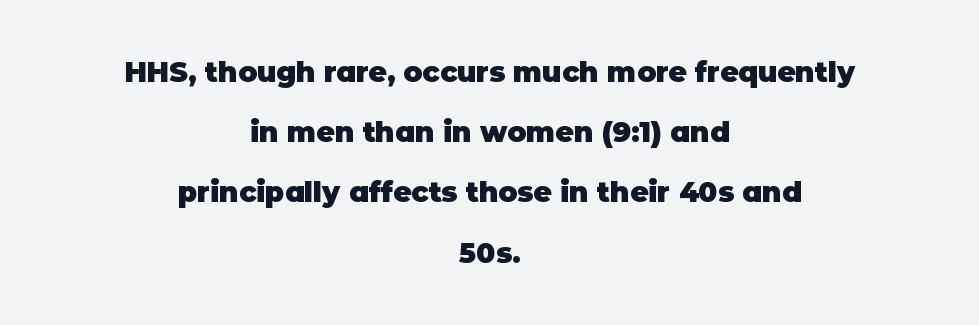
The lines are spread far apart with generous leading. Compared with an ordinary text face, these strokes are far heavier — a full bold. The letters advance in unequal steps, a hallmark of proportional type. Layout note: lines centered. Words float on clear page, feet unadorned.
